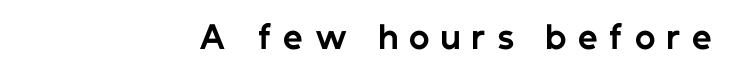
The image shows 31 px bold sans-serif type, upright; set right-aligned, unusually wide letter spacing (+0.36 em), not underlined; low stroke contrast and a medium x-height.
